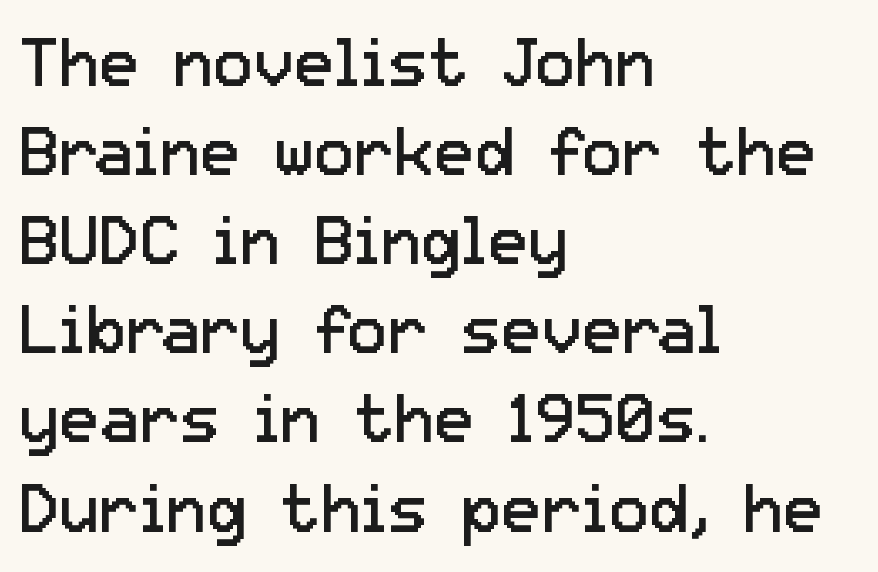
{"serif": "no", "italic": "no", "bold": "no", "weight": "regular", "width": "normal", "stroke_contrast": "low", "x_height": "medium", "monospaced": "no", "underline": "no", "align": "left", "line_spacing": "normal", "line_spacing_ratio": 1.33, "letter_spacing": "normal", "letter_spacing_em": 0.0, "glyph_px": 67}
